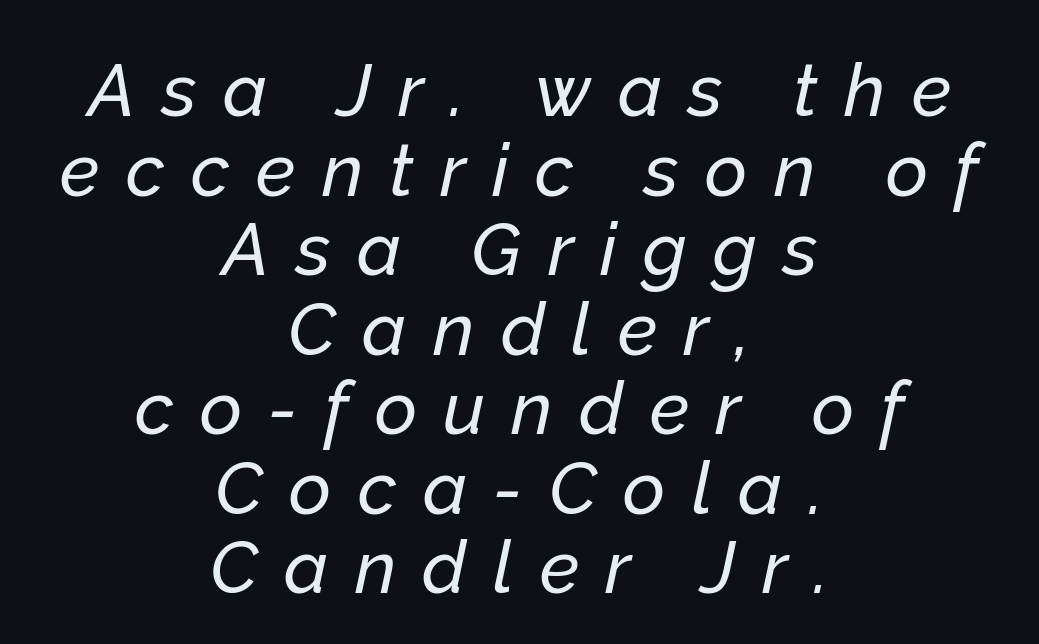
Q: Is the text italic (slanted)? A: Yes, it leans right by about 12 degrees.
Q: Is the text underlined? A: No.
Q: How is the paragraph aligned? A: Centered.
Q: Is the spacing between letters normal or unusually wide? A: Unusually wide.
Q: Is the spacing between lines tight, normal or loose? A: Tight.
Q: Width (condensed, normal, or wide)? A: Normal.
Q: Stroke contrast? A: Low.
Q: x-height? A: Medium.
Q: Monospaced? A: No.
